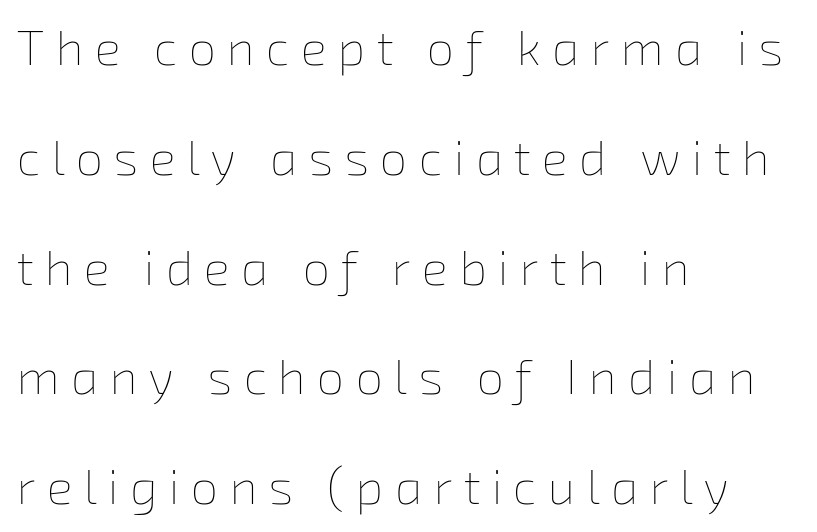
The image shows 49 px thin type; set left-aligned, loose line spacing (2.24x), unusually wide letter spacing (+0.23 em), not underlined; low stroke contrast and a medium x-height.
